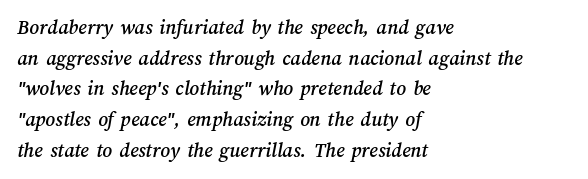
The image shows 21 px text type; set left-aligned, normal line spacing (1.46x), normal letter spacing, not underlined.
